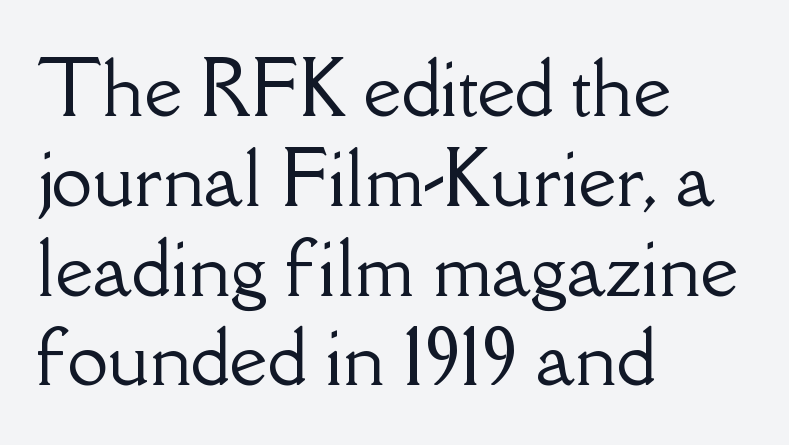
The image shows 73 px serif type, upright; set left-aligned, line spacing 1.23x, normal letter spacing, not underlined; low stroke contrast and a small x-height.
